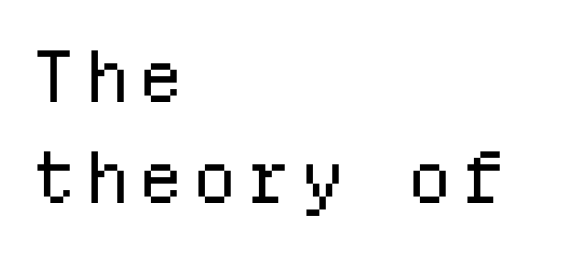
The image shows 71 px regular-weight sans-serif type, upright, monospaced; set left-aligned, normal line spacing (1.42x), not underlined; low stroke contrast and a medium x-height.
